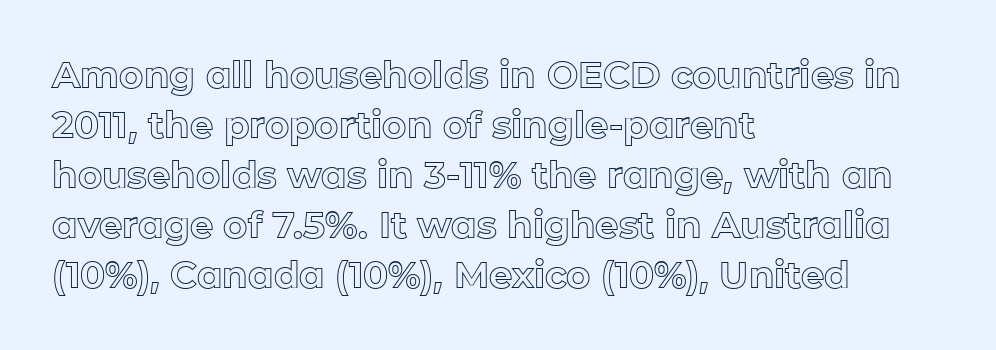
You can tell it's not italic because the verticals are truly vertical. The passage shown is not underscored anywhere. This sample is left-justified, so line endings fall wherever the words run out. The rendering uses natural spacing where letterforms have individual widths. Spacing between characters is what you'd get straight out of the box.
